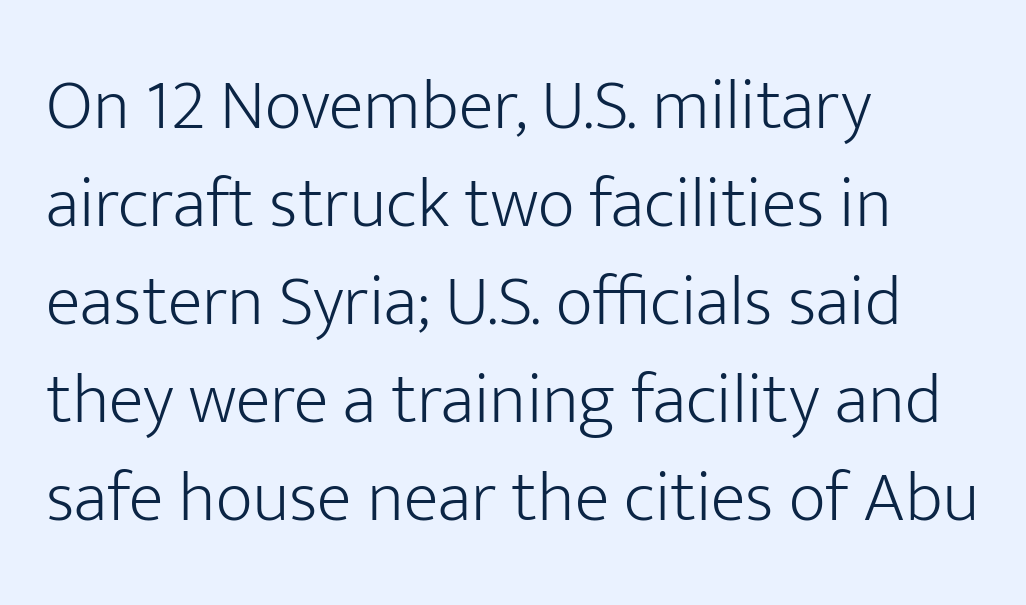
{"serif": "no", "italic": "no", "bold": "no", "weight": "light", "width": "normal", "stroke_contrast": "low", "x_height": "medium", "monospaced": "no", "underline": "no", "align": "left", "line_spacing": "normal", "line_spacing_ratio": 1.36, "letter_spacing": "normal", "letter_spacing_em": 0.0, "glyph_px": 72}
